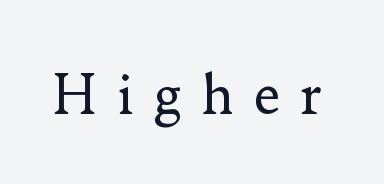
The letters stand straight up with perfectly vertical stems. Inter-character spacing is expanded well beyond the font's built-in metrics. Summary of weight: not heavy and not bold. Quick note: underline off.
